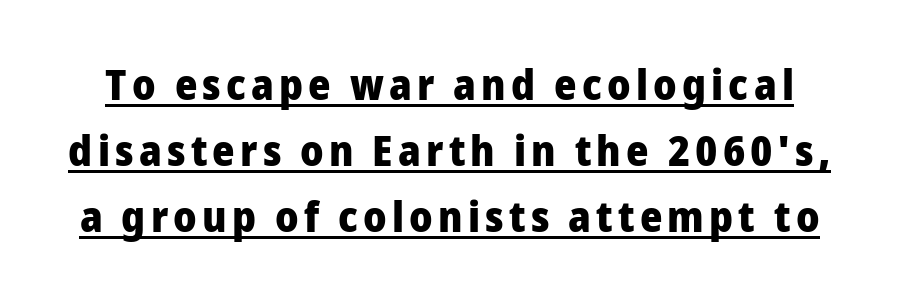
Each line of the rendering has a horizontal stroke beneath the glyphs. Style check: upright. On the weight axis this lands at bold, roughly 700. Looks like regular typesetting: each glyph gets only the width it needs. What's the leading like? Ordinary, nothing unusual.
